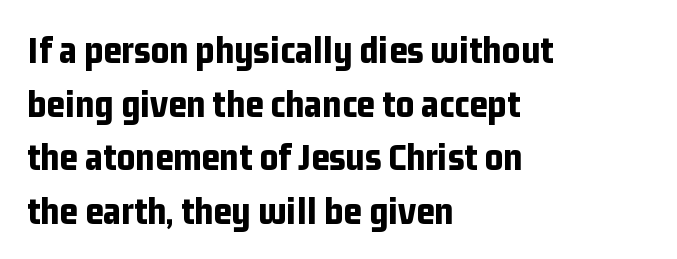
These lines are set flush left with a ragged right edge. Quick note: interline space is typical. There is no visible air inserted between adjacent glyphs. The rendering uses a bold face; every stroke is thick and dark. Descenders hang freely into open space. The designer went with a sans here, leaving each stem footless.
